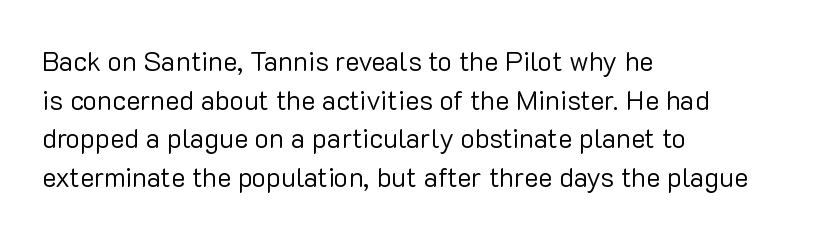
Stroke thickness stays within the range of a standard reading face or lighter. Notice how descenders clear the ascenders below comfortably — that's standard leading. There is no visible air inserted between adjacent glyphs. Casual observation: everything's shoved over to the left. The specimen omits any rule beneath the text block's lines. The letters stand straight up with perfectly vertical stems.
